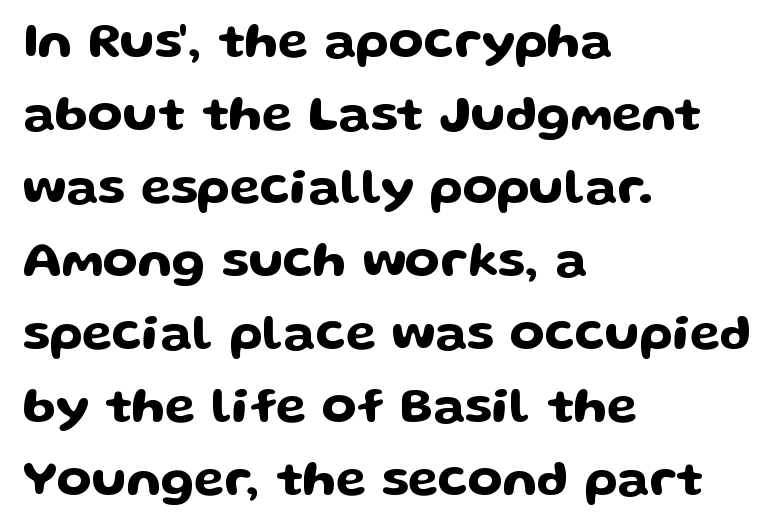
These lines are rendered in a variable-pitch font. When letters stand straight like this, we call the style roman or upright. The line-height multiplier appears to be the usual default. This sample uses a sans-serif face. The foot of each line stays bare and open.
